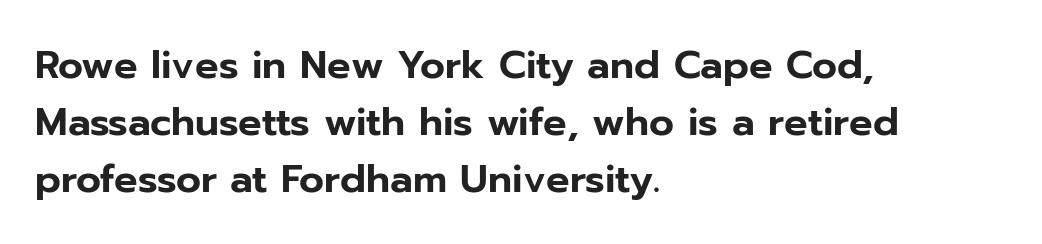
The image shows 39 px sans-serif type, upright; set left-aligned, normal line spacing (1.46x), normal letter spacing, not underlined; low stroke contrast and a medium x-height.
